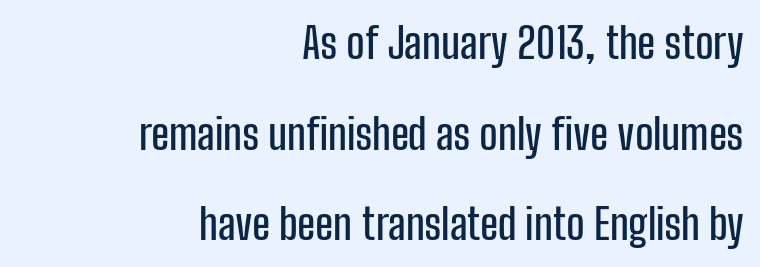
Q: Is the text italic (slanted)? A: No, it is upright.
Q: Is the typeface a serif or a sans-serif typeface? A: Sans-serif.
Q: Is the text underlined? A: No.
Q: How is the paragraph aligned? A: Right-aligned.
Q: Is the spacing between letters normal or unusually wide? A: Normal.
Q: Is the spacing between lines tight, normal or loose? A: Loose.
Q: Width (condensed, normal, or wide)? A: Condensed.
Q: Stroke contrast? A: Low.
Q: x-height? A: Medium.
Q: Monospaced? A: No.
